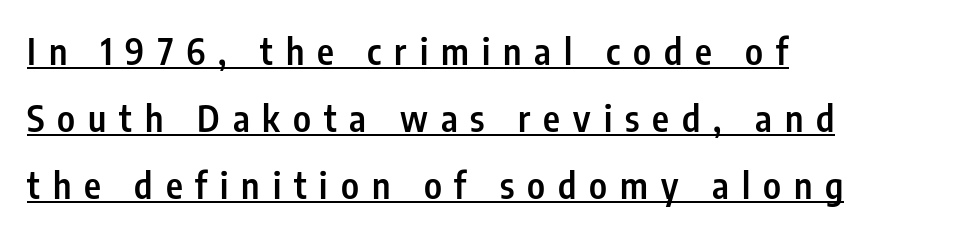
{"serif": "no", "italic": "no", "bold": "semi", "weight": "semibold", "width": "condensed", "stroke_contrast": "low", "x_height": "medium", "monospaced": "no", "underline": "yes", "align": "left", "line_spacing_ratio": 1.86, "letter_spacing": "wide", "letter_spacing_em": 0.36, "glyph_px": 36}
